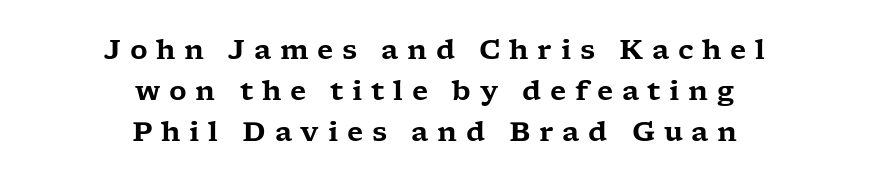
The glyphs are unaccompanied by any horizontal stroke below them. Reading down the block, each line starts at a different indent, mirrored at its end. The space between consecutive lines is moderate. No italicization has been applied; the sample stays upright. What stands out about the letter spacing? Its width — letters are far apart.
